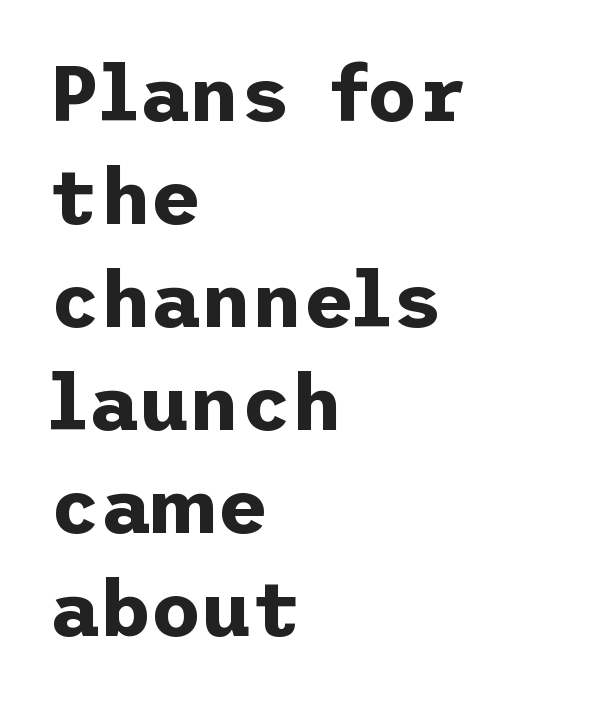
Q: Is the text bold? A: Yes.
Q: Is the text italic (slanted)? A: No, it is upright.
Q: Is the typeface a serif or a sans-serif typeface? A: Sans-serif.
Q: Is the text underlined? A: No.
Q: How is the paragraph aligned? A: Left-aligned.
Q: Is the spacing between letters normal or unusually wide? A: Normal.
Q: Is the spacing between lines tight, normal or loose? A: Normal.
Q: Width (condensed, normal, or wide)? A: Normal.
Q: Stroke contrast? A: Low.
Q: x-height? A: Medium.
